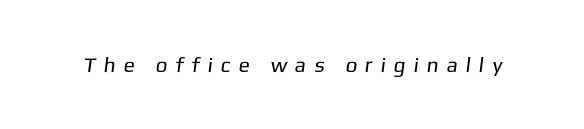
The tracking reads as deliberately expanded to a designer's eye. The letterforms sit at book weight or below. The space directly below the letters is spotless.
